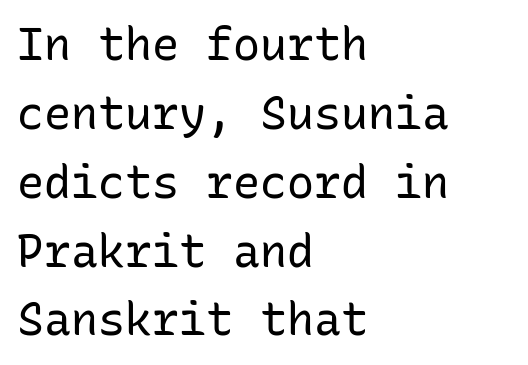
The image shows 45 px regular-weight sans-serif type, upright, monospaced; set left-aligned, normal line spacing (1.53x), normal letter spacing, not underlined; low stroke contrast and a medium x-height.
